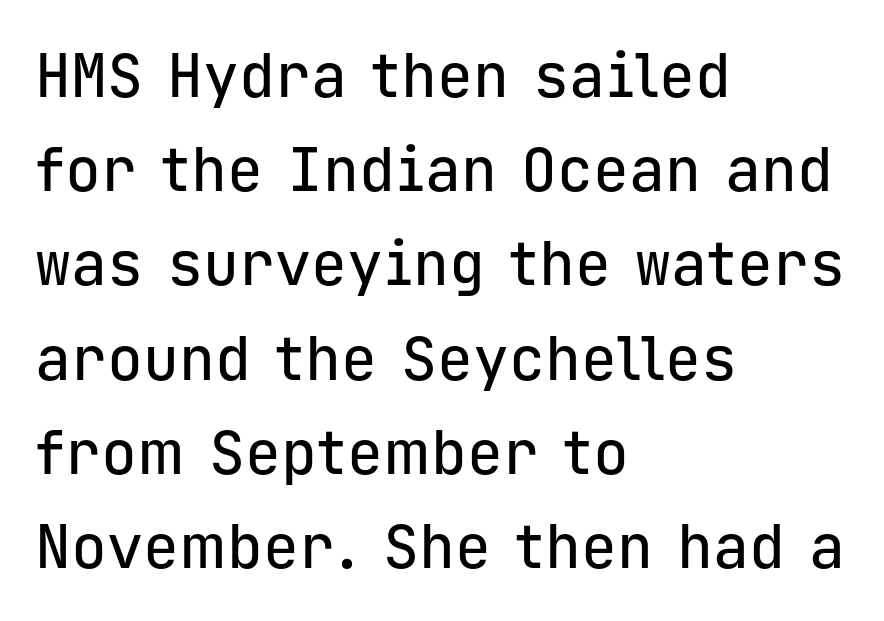
{"serif": "no", "italic": "no", "width": "normal", "stroke_contrast": "low", "x_height": "medium", "monospaced": "yes", "underline": "no", "align": "left", "line_spacing": "normal", "line_spacing_ratio": 1.57, "letter_spacing": "normal", "letter_spacing_em": 0.0, "glyph_px": 60}
